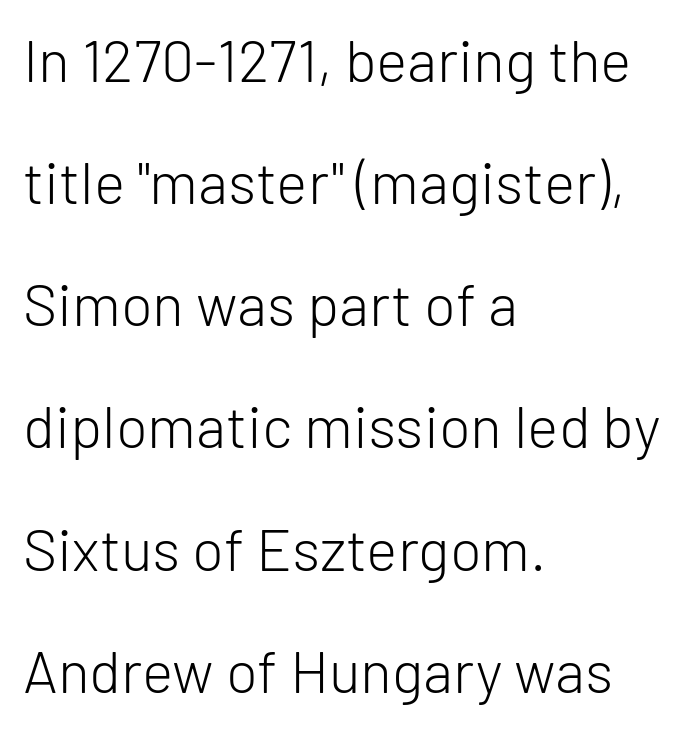
The image shows 59 px light sans-serif type, upright; set left-aligned, loose line spacing (2.07x), normal letter spacing, not underlined; low stroke contrast and a medium x-height.
